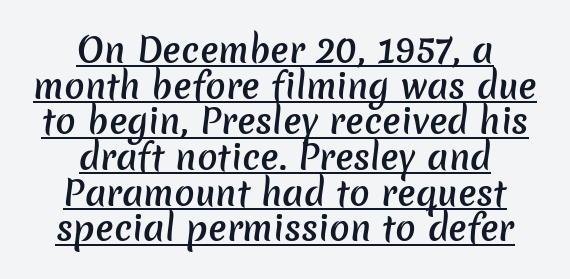
The image shows 34 px semibold sans-serif type; set centered, tight line spacing (1.05x), normal letter spacing, underlined; low stroke contrast and a medium x-height.
